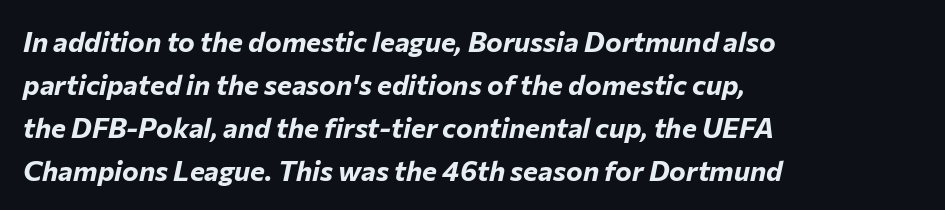
Q: Is the text bold? A: Yes.
Q: Is the text italic (slanted)? A: Yes, it leans right by about 12 degrees.
Q: Is the text underlined? A: No.
Q: How is the paragraph aligned? A: Left-aligned.
Q: Is the spacing between letters normal or unusually wide? A: Normal.
Q: Is the spacing between lines tight, normal or loose? A: Normal.
Q: Width (condensed, normal, or wide)? A: Normal.
Q: Stroke contrast? A: Low.
Q: x-height? A: Medium.
Q: Monospaced? A: No.
